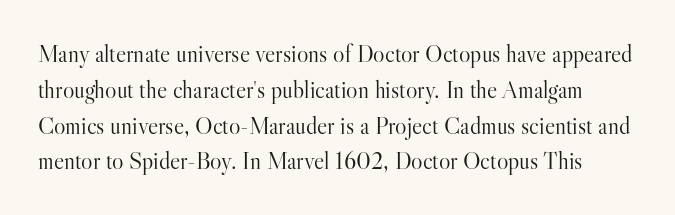
{"italic": "no", "bold": "no", "underline": "no", "line_spacing": "normal", "line_spacing_ratio": 1.49, "letter_spacing": "normal", "letter_spacing_em": 0.0, "glyph_px": 24}
